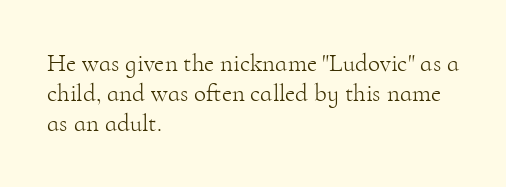
{"italic": "no", "bold": "no", "underline": "no", "align": "left", "line_spacing_ratio": 1.21, "letter_spacing": "normal", "letter_spacing_em": 0.0, "glyph_px": 25}
